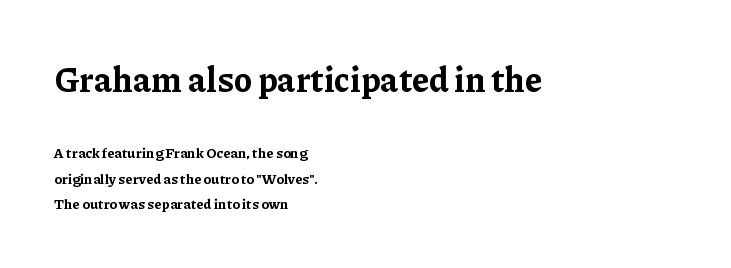
Q: Is the text bold? A: Yes.
Q: Is the text italic (slanted)? A: No, it is upright.
Q: Is the typeface a serif or a sans-serif typeface? A: Serif.
Q: Is the text underlined? A: No.
Q: How is the paragraph aligned? A: Left-aligned.
Q: Is the spacing between letters normal or unusually wide? A: Normal.
Q: Which block of text is set in a larger size, the first (top) or the second (bottom)? A: The first (top) one.
Q: Width (condensed, normal, or wide)? A: Normal.
Q: Stroke contrast? A: Low.
Q: x-height? A: Medium.
Q: Monospaced? A: No.
